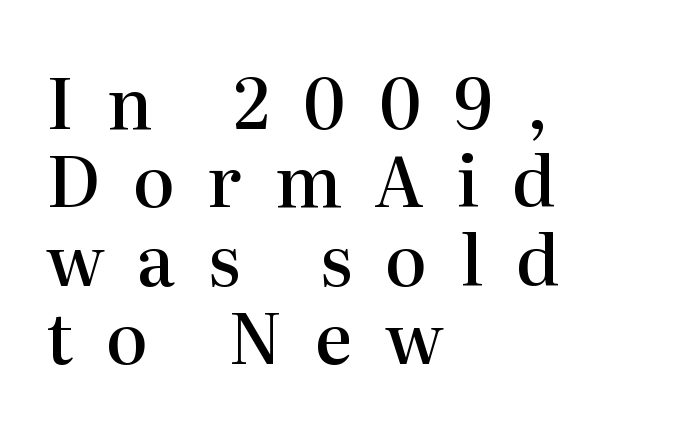
This sample is left-justified, so line endings fall wherever the words run out. Notice how descenders almost collide with the ascenders below — that's tight leading. These words are printed semibold, heavier than regular yet not bold. Stroke terminals: seriffed.
